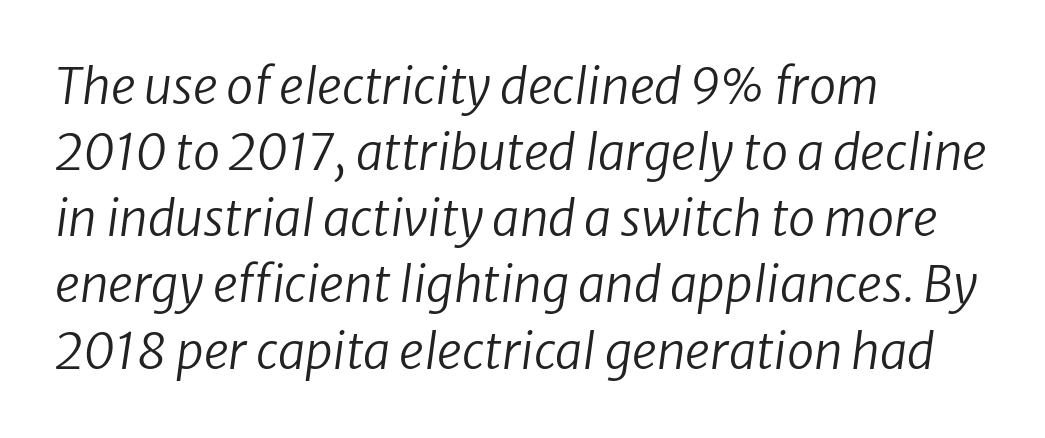
Alignment: flush left. Quick note: underline off. Heaviness? Minimal to ordinary, like unemphasized prose. The passage shown is typed in a proportional face where columns would drift. These lines keep a tight, regular rhythm from letter to letter.
